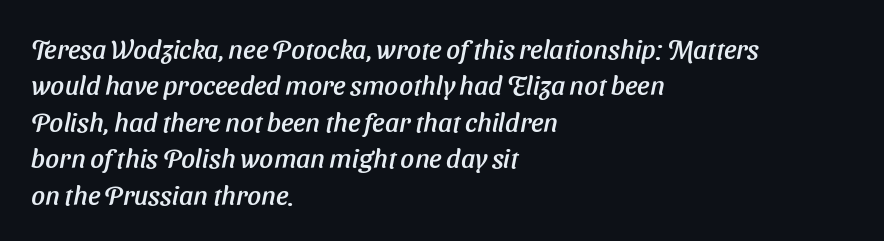
The image shows 27 px text type, italic (leaning right); set left-aligned, normal line spacing (1.35x), normal letter spacing, not underlined.
